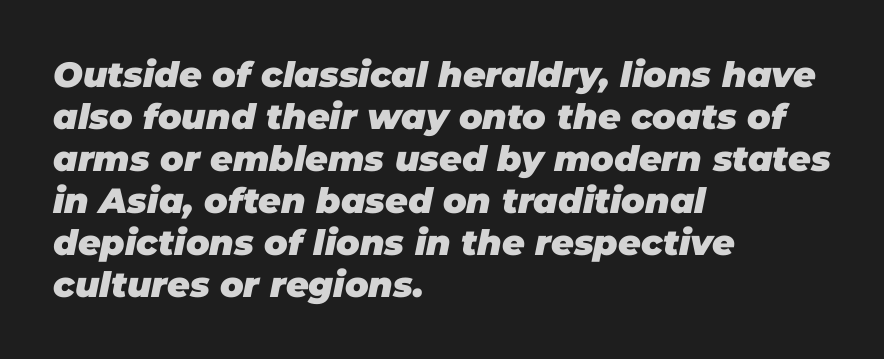
Q: Is the text bold? A: Yes.
Q: Is the text italic (slanted)? A: Yes, it leans right by about 11 degrees.
Q: Is the text underlined? A: No.
Q: How is the paragraph aligned? A: Left-aligned.
Q: Is the spacing between letters normal or unusually wide? A: Normal.
Q: Width (condensed, normal, or wide)? A: Normal.
Q: Stroke contrast? A: Low.
Q: x-height? A: Large.
Q: Monospaced? A: No.
